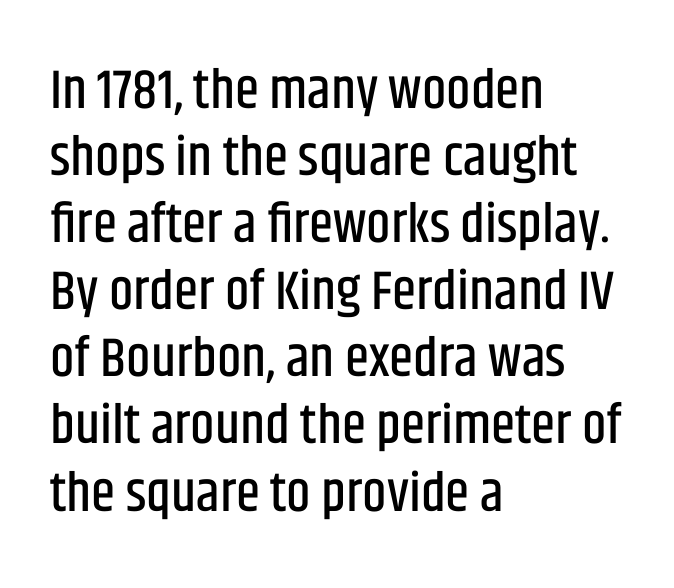
The image shows 55 px condensed sans-serif type, upright; set left-aligned, line spacing 1.22x, normal letter spacing, not underlined; low stroke contrast and a large x-height.
